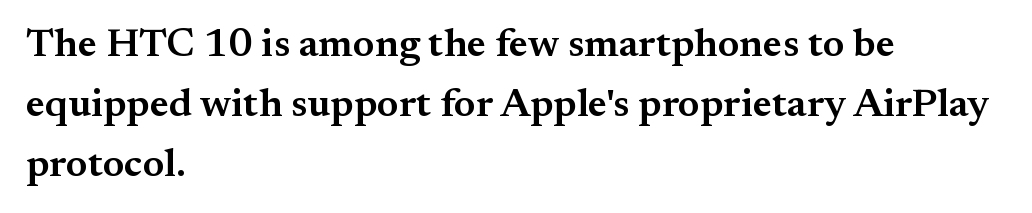
{"serif": "yes", "italic": "no", "bold": "semi", "weight": "semibold", "width": "normal", "stroke_contrast": "medium", "x_height": "small", "monospaced": "no", "underline": "no", "align": "left", "line_spacing": "normal", "line_spacing_ratio": 1.5, "letter_spacing": "normal", "letter_spacing_em": 0.0, "glyph_px": 40}
